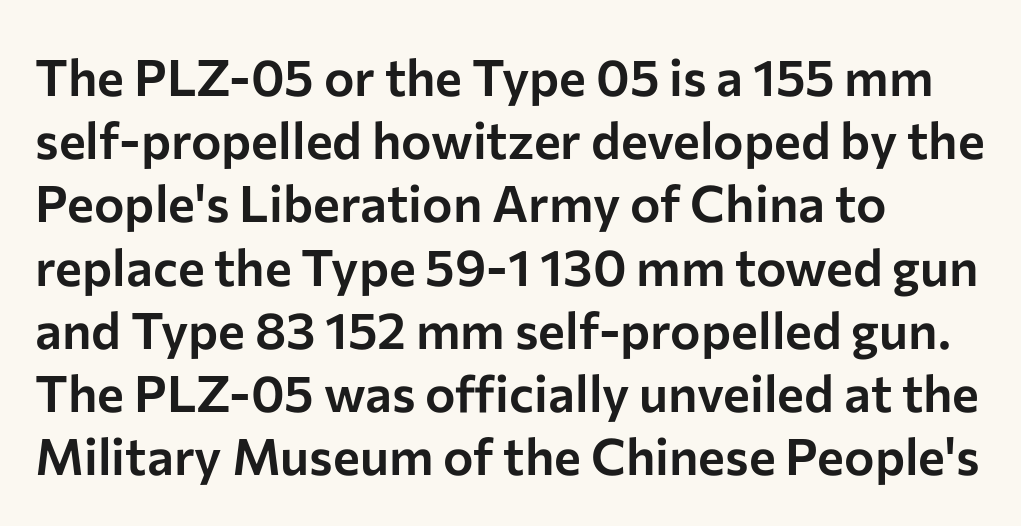
The image shows 51 px sans-serif type, upright; set left-aligned, line spacing 1.24x, normal letter spacing, not underlined; low stroke contrast and a medium x-height.
